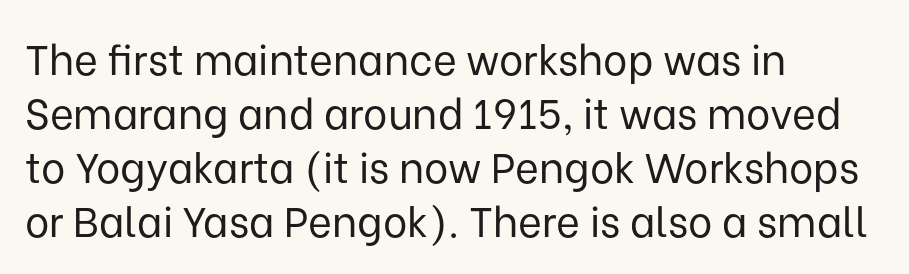
{"serif": "no", "italic": "no", "bold": "no", "weight": "regular", "width": "normal", "stroke_contrast": "low", "x_height": "medium", "monospaced": "no", "underline": "no", "align": "left", "line_spacing": "normal", "line_spacing_ratio": 1.32, "letter_spacing": "normal", "letter_spacing_em": 0.0, "glyph_px": 41}
